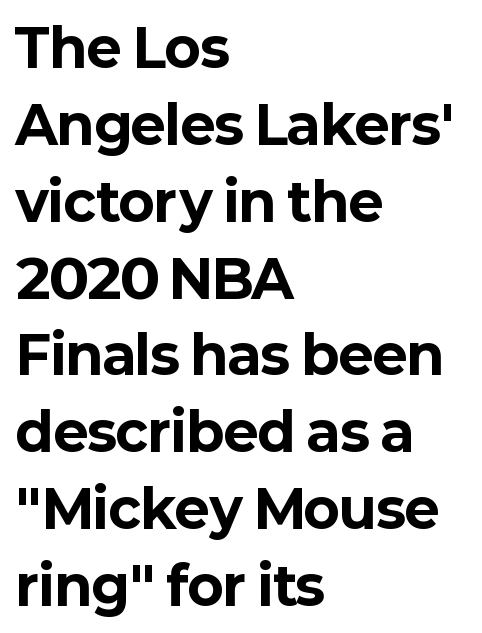
{"serif": "no", "italic": "no", "bold": "yes", "weight": "bold", "width": "normal", "stroke_contrast": "low", "x_height": "medium", "monospaced": "no", "underline": "no", "align": "left", "line_spacing": "normal", "line_spacing_ratio": 1.45, "letter_spacing": "normal", "letter_spacing_em": 0.0, "glyph_px": 53}
